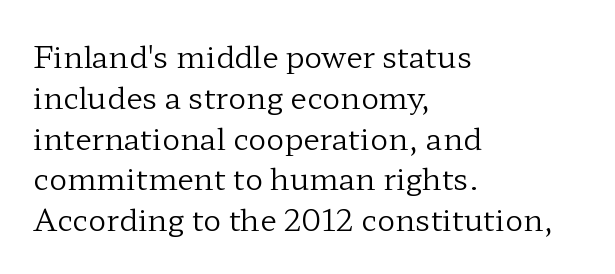
{"serif": "yes", "italic": "no", "bold": "no", "weight": "regular", "width": "wide", "stroke_contrast": "low", "x_height": "medium", "monospaced": "no", "underline": "no", "align": "left", "line_spacing": "normal", "line_spacing_ratio": 1.36, "letter_spacing": "normal", "letter_spacing_em": 0.0, "glyph_px": 30}
